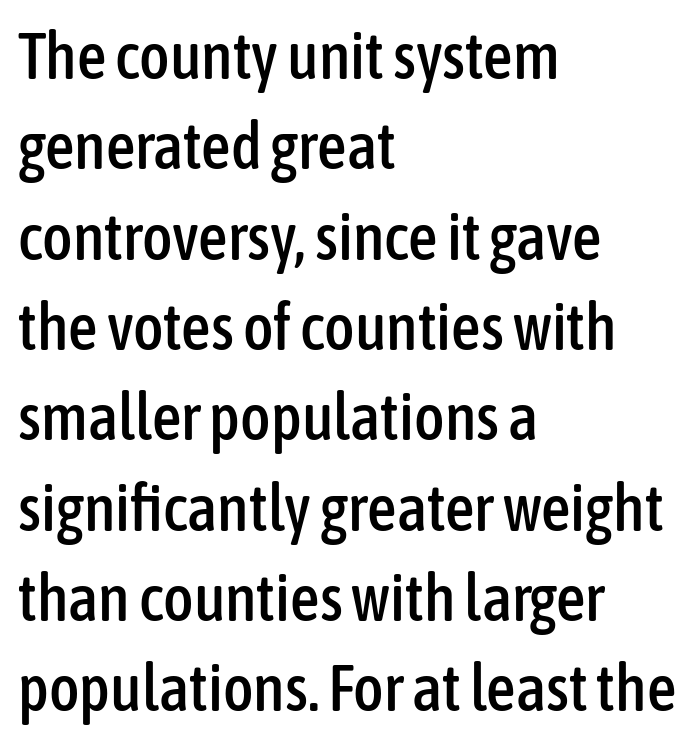
The image shows 65 px condensed sans-serif type, upright; set left-aligned, normal line spacing (1.39x), normal letter spacing, not underlined; low stroke contrast and a medium x-height.
